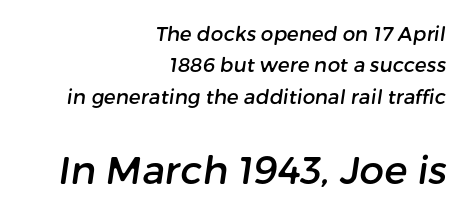
The image shows 39 px sans-serif type; set right-aligned, normal line spacing (1.57x), normal letter spacing, not underlined; the second (bottom) block is 1.95x larger; low stroke contrast and a medium x-height.
